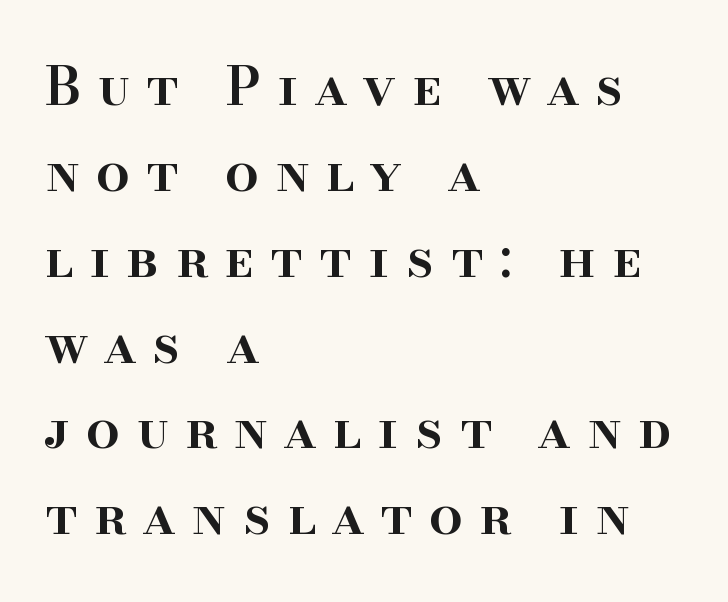
{"serif": "yes", "italic": "no", "bold": "semi", "weight": "semibold", "width": "normal", "stroke_contrast": "high", "x_height": "small", "monospaced": "no", "underline": "no", "align": "left", "line_spacing": "normal", "line_spacing_ratio": 1.62, "letter_spacing": "wide", "letter_spacing_em": 0.31, "glyph_px": 53}
